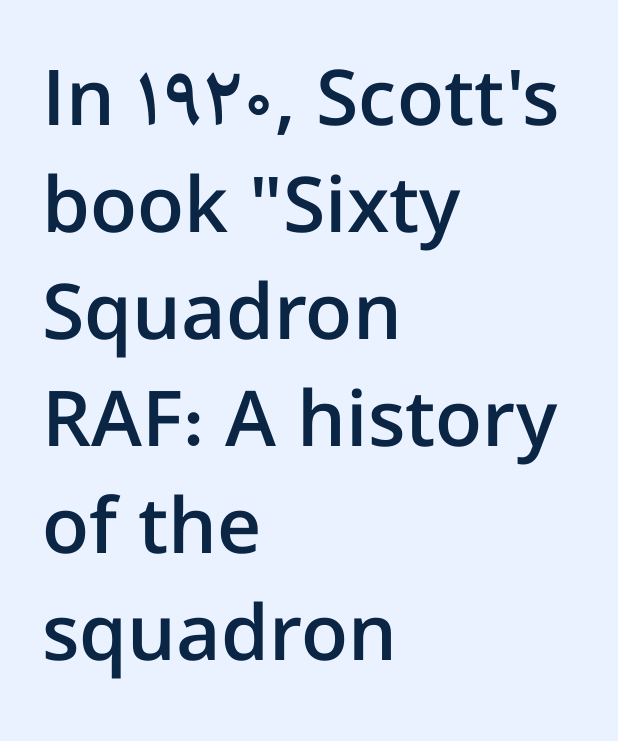
Q: Is the text bold? A: Semi-bold.
Q: Is the text italic (slanted)? A: No, it is upright.
Q: Is the typeface a serif or a sans-serif typeface? A: Sans-serif.
Q: Is the text underlined? A: No.
Q: How is the paragraph aligned? A: Left-aligned.
Q: Is the spacing between letters normal or unusually wide? A: Normal.
Q: Is the spacing between lines tight, normal or loose? A: Normal.
Q: Width (condensed, normal, or wide)? A: Normal.
Q: Stroke contrast? A: Low.
Q: x-height? A: Medium.
Q: Monospaced? A: No.
